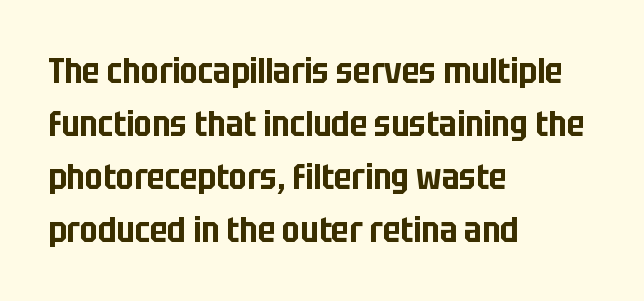
The image shows 35 px condensed sans-serif type, upright; set left-aligned, normal line spacing (1.51x), normal letter spacing, not underlined; low stroke contrast and a large x-height.
